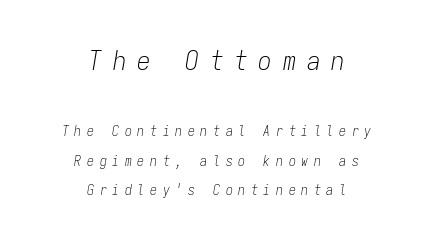
The image shows 27 px text type, italic (leaning right); set centered, loose line spacing (2.12x), unusually wide letter spacing (+0.4 em), not underlined; the first (top) block is 1.93x larger.
